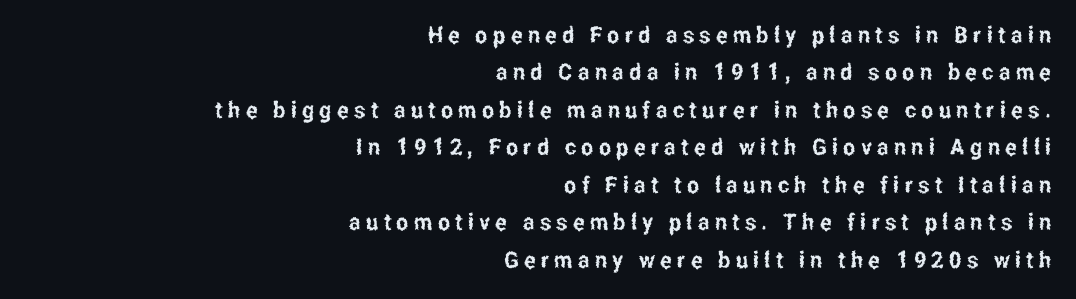
The image shows 23 px text type, upright; set right-aligned, normal line spacing (1.63x), unusually wide letter spacing (+0.23 em), not underlined.
